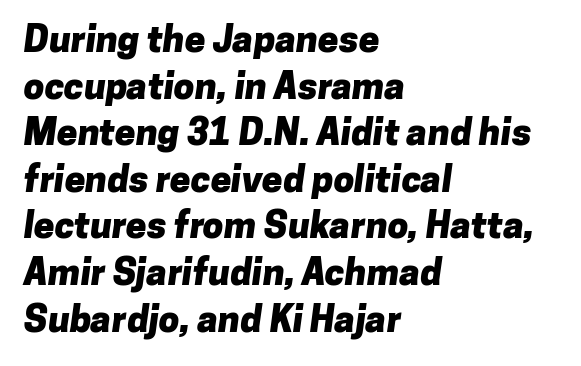
Notice how thick the strokes are: this is what a full bold looks like. The type is set solid horizontally, with unmodified tracking. Horizontal bands of white between lines are of average thickness. The face used here is proportionally spaced, like ordinary book or web type.
